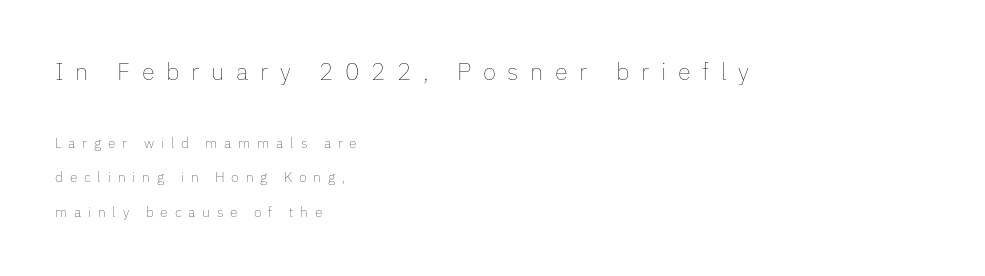
Each stroke keeps to a modest, everyday thickness or less. Compared with a centered layout, this one pins lines to the left instead. Two sizes are in play, and the larger belongs to the first block. Leading: increased. Each word looks stretched out because of the extra space between its letters.
